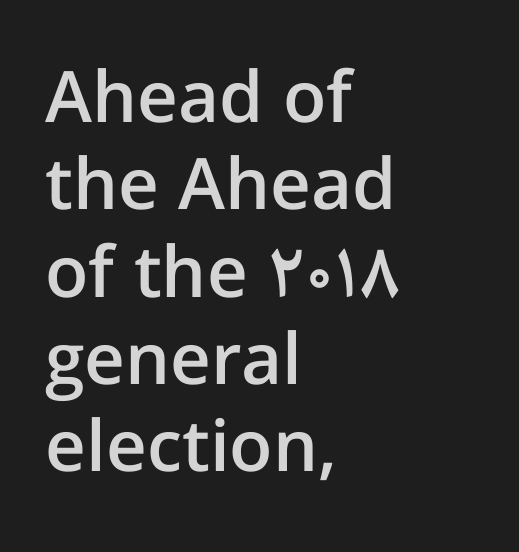
Q: Is the text bold? A: Semi-bold.
Q: Is the text italic (slanted)? A: No, it is upright.
Q: Is the typeface a serif or a sans-serif typeface? A: Sans-serif.
Q: Is the text underlined? A: No.
Q: How is the paragraph aligned? A: Left-aligned.
Q: Is the spacing between letters normal or unusually wide? A: Normal.
Q: Width (condensed, normal, or wide)? A: Normal.
Q: Stroke contrast? A: Low.
Q: x-height? A: Medium.
Q: Monospaced? A: No.
